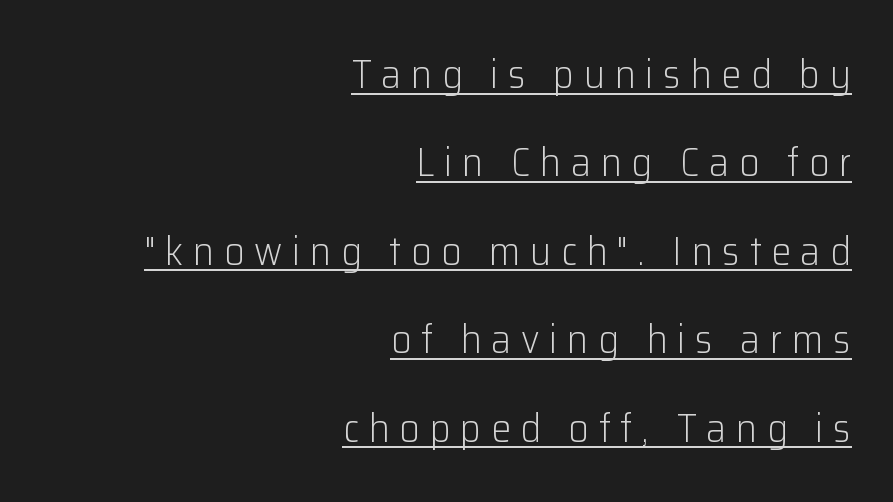
These characters rest on top of a visible drawn line. Which margin do the lines hug? The right one — the left edge is uneven. I'd call this a sans setting — the letters go barefoot. Honestly, the rows look like they've been pulled way apart. A typesetter would call this proportional, since set widths differ per character.
